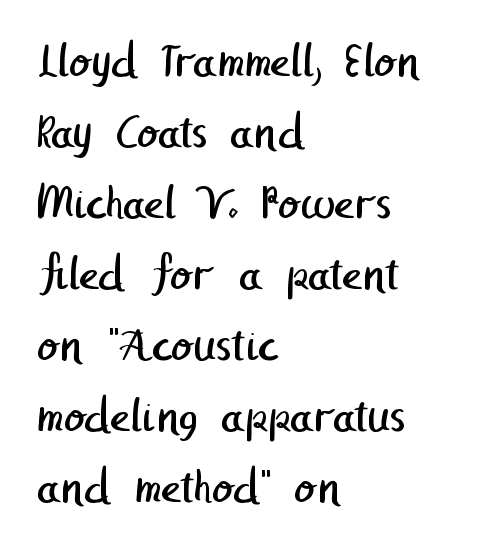
Each word holds together tightly as a unit, with standard inter-letter gaps. The specimen omits any rule beneath the text block's lines. Think standard paragraph weight, or any step lighter than that. Is there much room between lines? A standard amount, neither cramped nor airy. Each letter's strokes conclude bluntly, with no projecting serifs.
